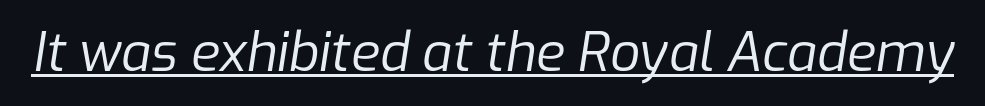
The image shows 53 px regular-weight type, italic (leaning right); set normal letter spacing, underlined; low stroke contrast and a medium x-height.
